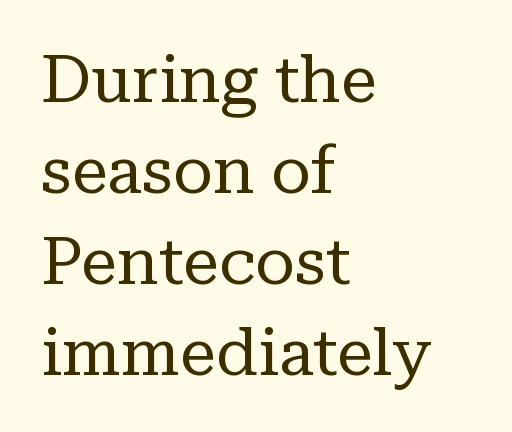
Q: Is the text bold? A: No.
Q: Is the text italic (slanted)? A: No, it is upright.
Q: Is the typeface a serif or a sans-serif typeface? A: Serif.
Q: Is the text underlined? A: No.
Q: How is the paragraph aligned? A: Left-aligned.
Q: Is the spacing between letters normal or unusually wide? A: Normal.
Q: Is the spacing between lines tight, normal or loose? A: Normal.
Q: Width (condensed, normal, or wide)? A: Normal.
Q: Stroke contrast? A: Low.
Q: x-height? A: Medium.
Q: Monospaced? A: No.
